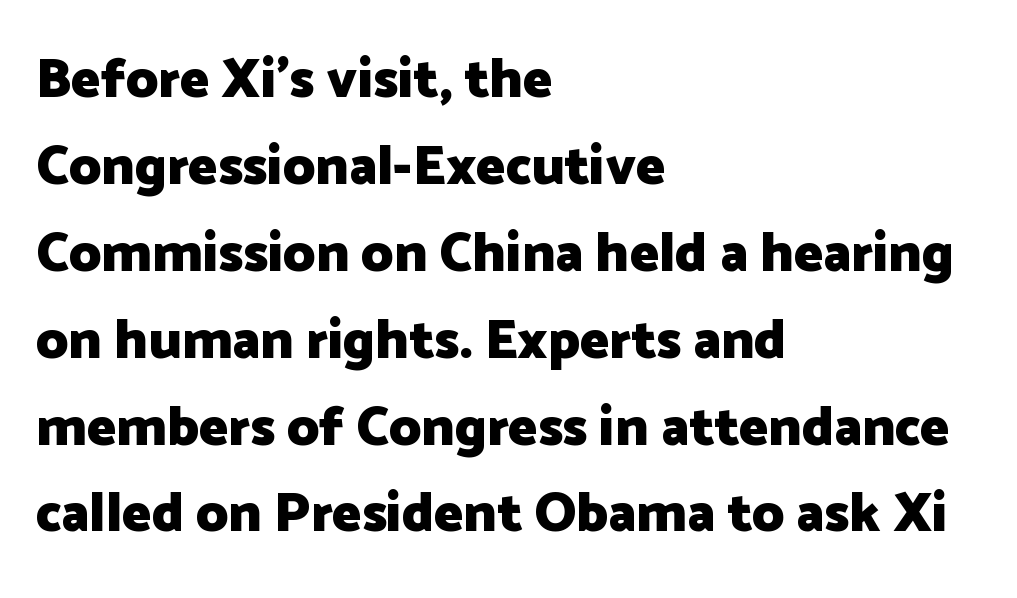
The strip under each line holds only bare page. The typesetter chose a ragged-right arrangement here. This sample uses plain, unmodified letter spacing. One glance says typical: line gaps are just what's usual.
